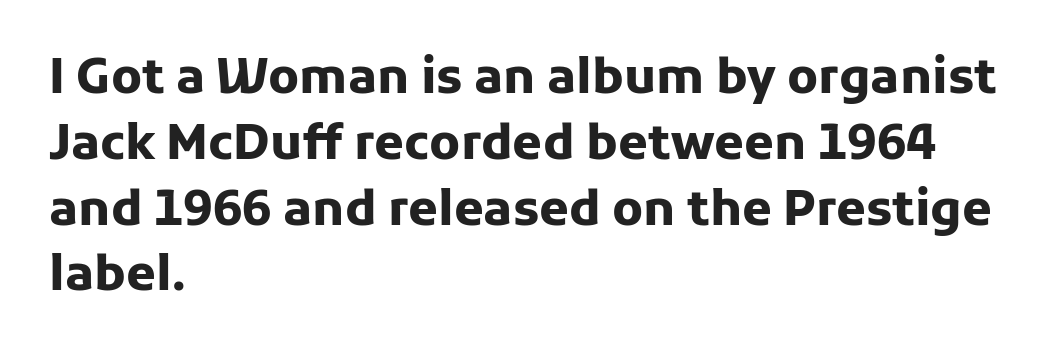
Each word holds together tightly as a unit, with standard inter-letter gaps. These lines are composed in type without serifs. All the whitespace from short lines collects on the right. Compared with typical paragraphs, the rows here are spaced about the same. Each letter keeps its own natural width here, so spacing adapts to shape. The face used here has the dense, thick strokes of a bold.
